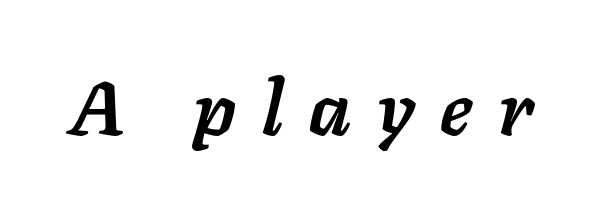
The image shows 76 px semibold type, italic (leaning right); set unusually wide letter spacing (+0.34 em), not underlined; low stroke contrast and a medium x-height.
